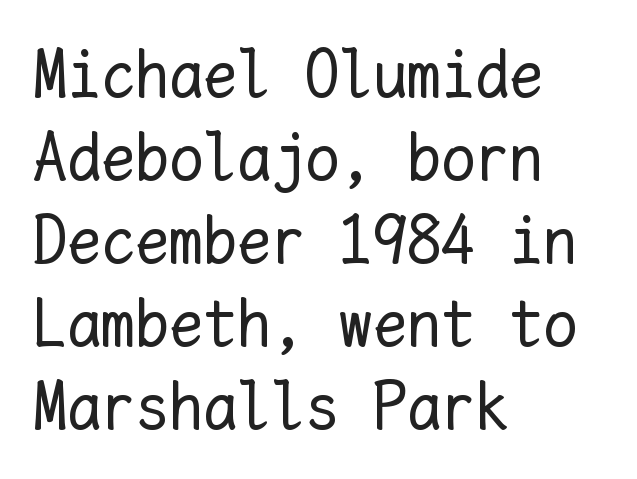
Q: Is the text bold? A: No.
Q: Is the text italic (slanted)? A: No, it is upright.
Q: Is the text underlined? A: No.
Q: How is the paragraph aligned? A: Left-aligned.
Q: Is the spacing between letters normal or unusually wide? A: Normal.
Q: Width (condensed, normal, or wide)? A: Normal.
Q: Stroke contrast? A: Low.
Q: x-height? A: Medium.
Q: Monospaced? A: Yes.
